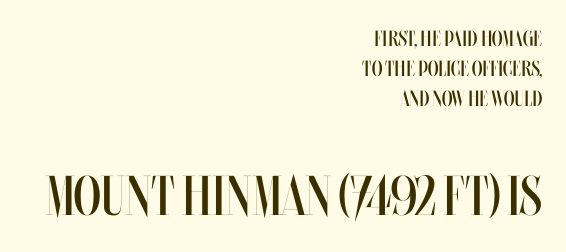
The image shows 56 px regular-weight, condensed type, upright; set right-aligned, normal line spacing (1.37x), normal letter spacing, not underlined; the second (bottom) block is 2.55x larger; medium stroke contrast and a large x-height.
